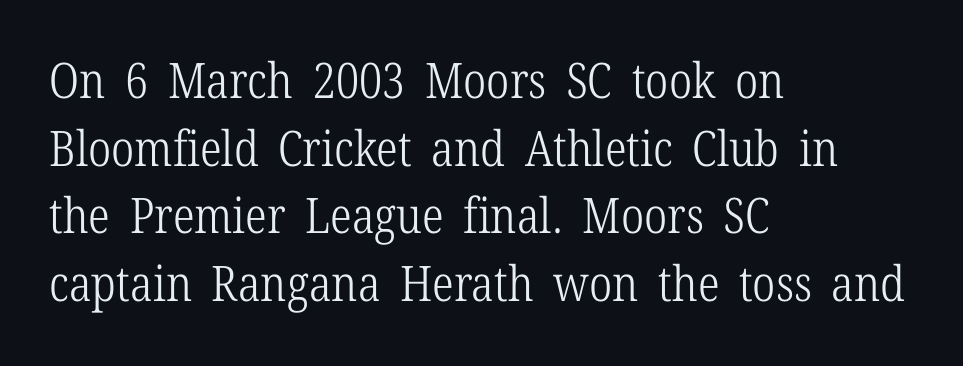
The image shows 49 px light, condensed serif type, upright; set left-aligned, normal line spacing (1.38x), normal letter spacing, not underlined; low stroke contrast and a medium x-height.
